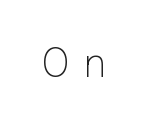
Q: Is the text bold? A: No.
Q: Is the text italic (slanted)? A: No, it is upright.
Q: Is the typeface a serif or a sans-serif typeface? A: Sans-serif.
Q: Is the text underlined? A: No.
Q: Is the spacing between letters normal or unusually wide? A: Unusually wide.
Q: Width (condensed, normal, or wide)? A: Normal.
Q: Stroke contrast? A: Low.
Q: x-height? A: Medium.
